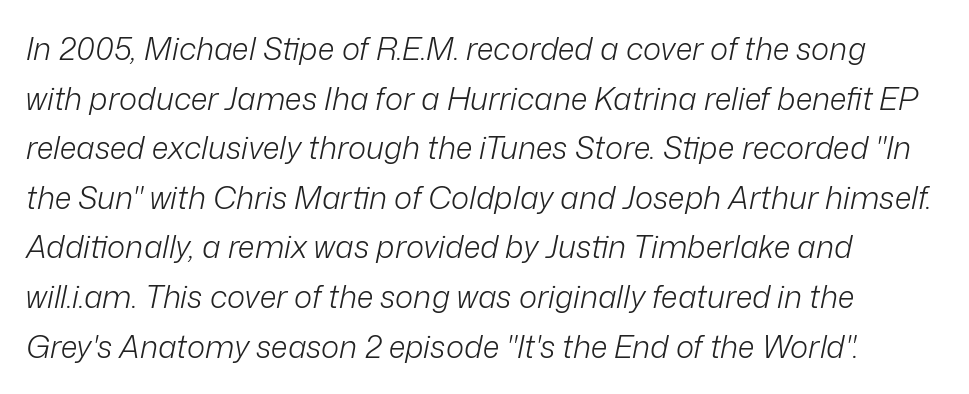
The image shows 31 px light type, italic (leaning right); set normal line spacing (1.6x), normal letter spacing, not underlined; low stroke contrast and a medium x-height.
